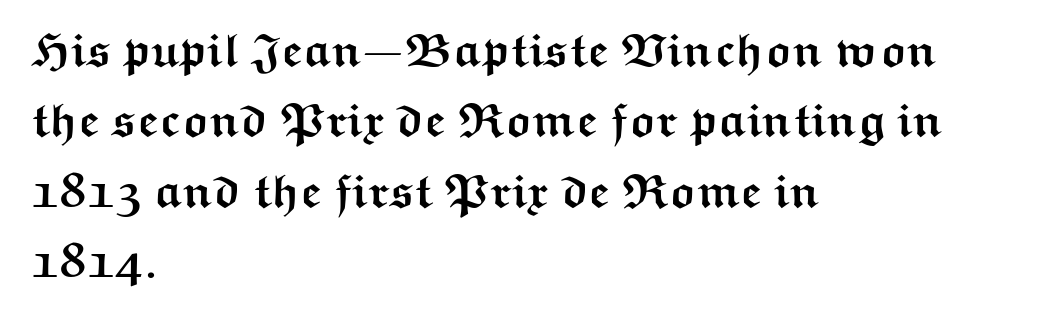
{"serif": "no", "italic": "no", "bold": "yes", "weight": "semibold", "width": "wide", "stroke_contrast": "medium", "x_height": "medium", "monospaced": "no", "underline": "no", "align": "left", "line_spacing": "normal", "line_spacing_ratio": 1.5, "letter_spacing": "normal", "letter_spacing_em": 0.0, "glyph_px": 47}
